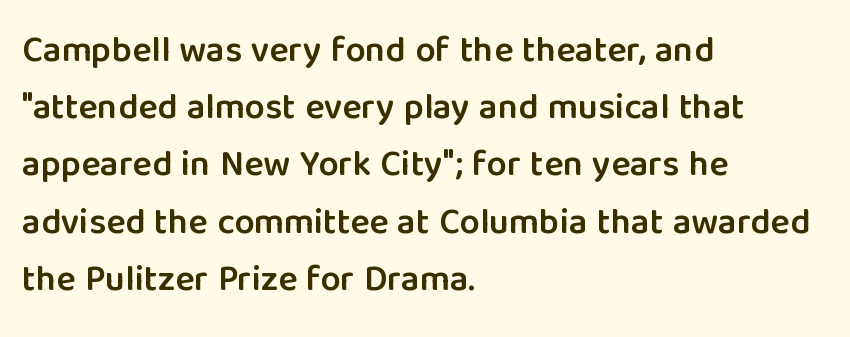
{"serif": "no", "italic": "no", "bold": "semi", "weight": "semibold", "width": "normal", "stroke_contrast": "low", "x_height": "medium", "monospaced": "no", "underline": "no", "align": "left", "line_spacing": "normal", "line_spacing_ratio": 1.59, "letter_spacing": "normal", "letter_spacing_em": 0.0, "glyph_px": 36}
